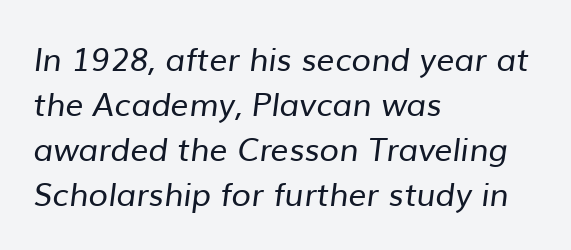
The image shows 32 px regular-weight sans-serif type; set left-aligned, normal line spacing (1.41x), normal letter spacing, not underlined; low stroke contrast and a medium x-height.
